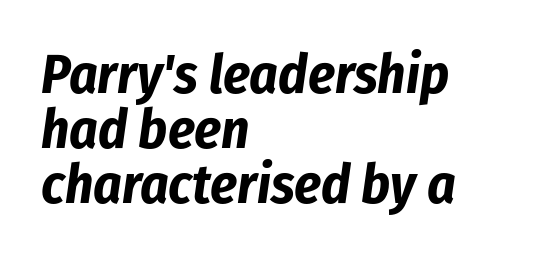
{"italic": "yes", "lean": "right", "slant_degrees": 8, "bold": "yes", "weight": "bold", "width": "condensed", "stroke_contrast": "low", "x_height": "medium", "monospaced": "no", "underline": "no", "align": "left", "line_spacing": "tight", "line_spacing_ratio": 1.0, "letter_spacing": "normal", "letter_spacing_em": 0.0, "glyph_px": 55}
